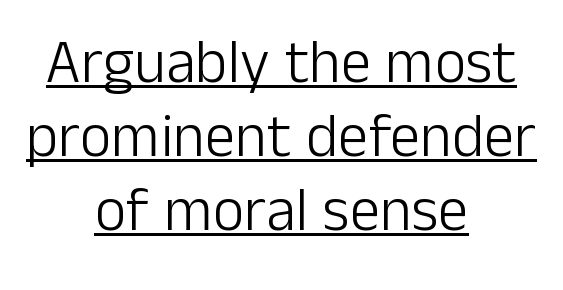
No italicization has been applied; the sample stays upright. Which margin do the lines hug? Neither — every line sits in the middle. Quick note: underline on. This sample has the flowing, uneven cadence of proportional lettering. Characters follow at the spacing the type designer built in. Is this a sans? Yes — the strokes have no serifs.
